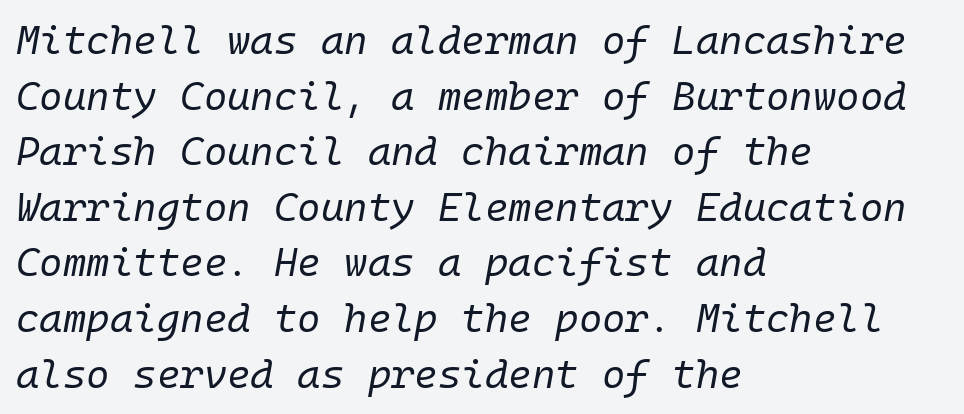
{"italic": "yes", "lean": "right", "slant_degrees": 10, "bold": "no", "weight": "regular", "width": "normal", "stroke_contrast": "low", "x_height": "medium", "monospaced": "yes", "underline": "no", "align": "left", "line_spacing": "normal", "line_spacing_ratio": 1.39, "letter_spacing": "normal", "letter_spacing_em": 0.0, "glyph_px": 40}
